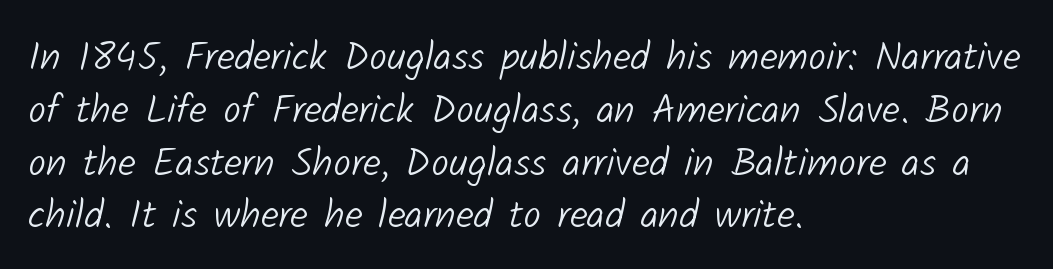
Is the stroke heavy? The answer is a plain regular-or-lighter. This rendering uses left alignment, leaving the right contour irregular. The space beneath each line is pristine and unruled. A normal amount of white space separates one row of letters from the next. There is no visible air inserted between adjacent glyphs. Is this a fixed-width face? No — the glyphs have proportional, varying widths.
